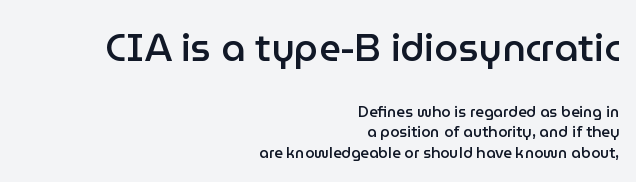
This sample has the flowing, uneven cadence of proportional lettering. How would I describe the line gaps? Plain and ordinary. The rendering shrinks the type as you move from the upper chunk to the lower. A typesetter would call this zero additional tracking. Bare-footed words on every line.
